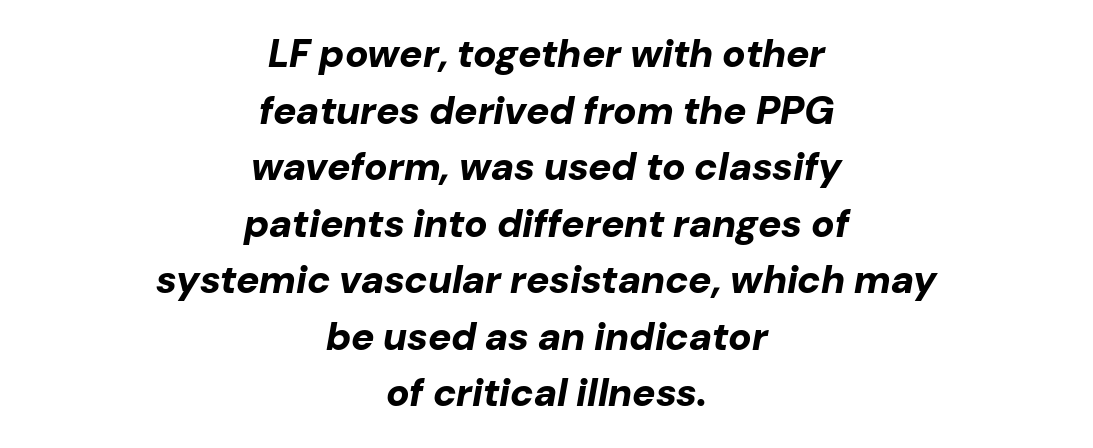
The image shows 39 px bold type, italic (leaning right); set centered, normal line spacing (1.45x), normal letter spacing, not underlined; low stroke contrast and a medium x-height.
